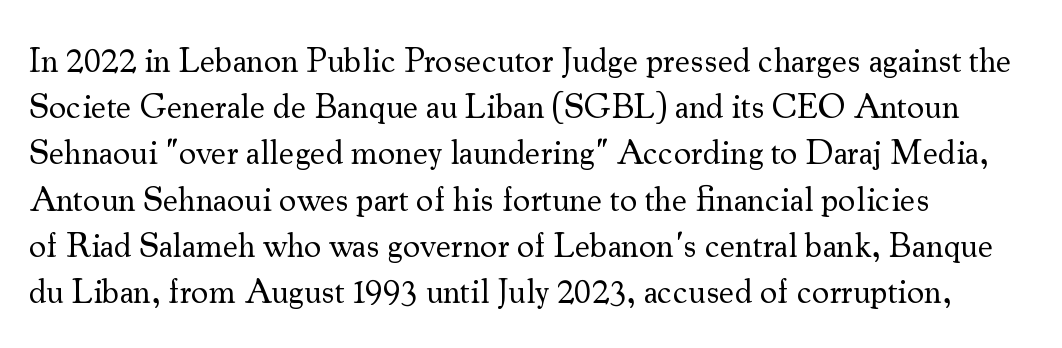
{"serif": "yes", "italic": "no", "bold": "no", "weight": "regular", "width": "normal", "stroke_contrast": "medium", "x_height": "small", "monospaced": "no", "underline": "no", "align": "left", "line_spacing": "normal", "line_spacing_ratio": 1.36, "letter_spacing": "normal", "letter_spacing_em": 0.0, "glyph_px": 34}
